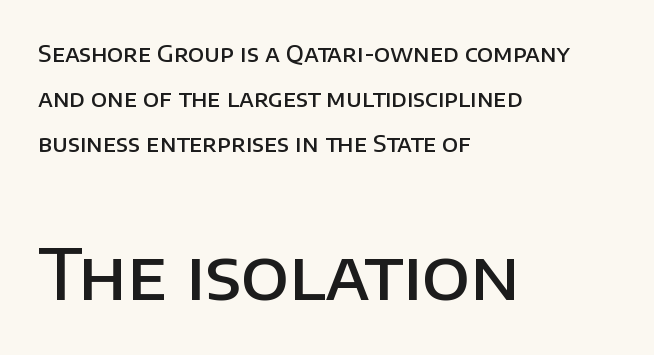
The image shows 69 px semibold sans-serif type, upright; set left-aligned, loose line spacing (1.96x), normal letter spacing, not underlined; the second (bottom) block is 3.0x larger; low stroke contrast and a large x-height.
